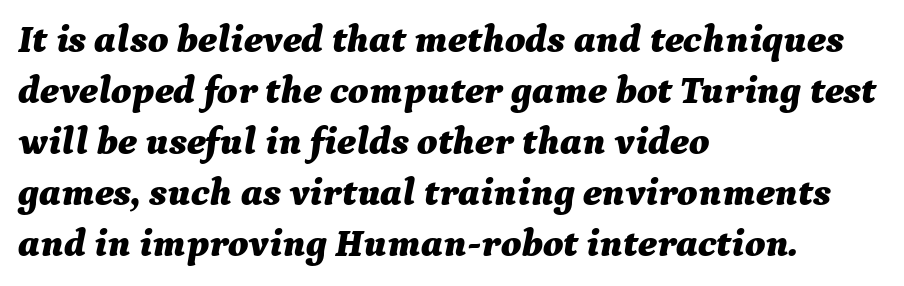
Q: Is the text bold? A: Yes.
Q: Is the text italic (slanted)? A: Yes, it leans right by about 9 degrees.
Q: Is the text underlined? A: No.
Q: How is the paragraph aligned? A: Left-aligned.
Q: Is the spacing between letters normal or unusually wide? A: Normal.
Q: Is the spacing between lines tight, normal or loose? A: Normal.
Q: Width (condensed, normal, or wide)? A: Normal.
Q: Stroke contrast? A: Medium.
Q: x-height? A: Medium.
Q: Monospaced? A: No.
